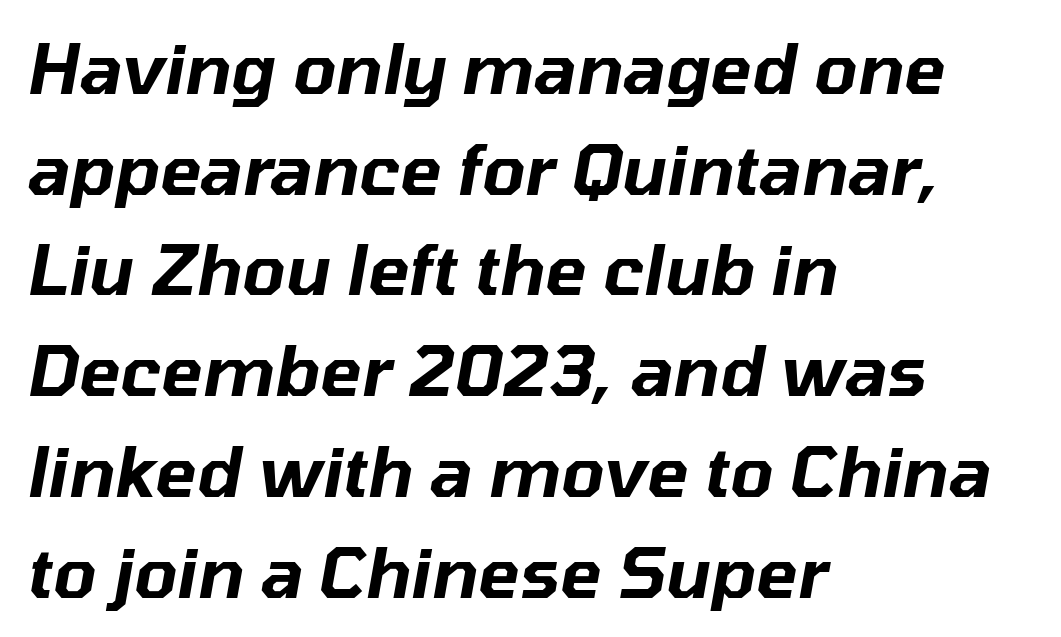
Q: Is the text italic (slanted)? A: Yes, it leans right by about 10 degrees.
Q: Is the text underlined? A: No.
Q: How is the paragraph aligned? A: Left-aligned.
Q: Is the spacing between letters normal or unusually wide? A: Normal.
Q: Is the spacing between lines tight, normal or loose? A: Normal.
Q: Width (condensed, normal, or wide)? A: Normal.
Q: Stroke contrast? A: Low.
Q: x-height? A: Medium.
Q: Monospaced? A: No.
